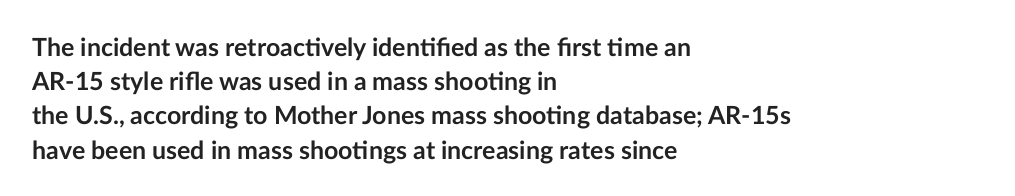
{"italic": "no", "bold": "yes", "underline": "no", "align": "left", "line_spacing": "normal", "line_spacing_ratio": 1.37, "letter_spacing": "normal", "letter_spacing_em": 0.0, "glyph_px": 25}
